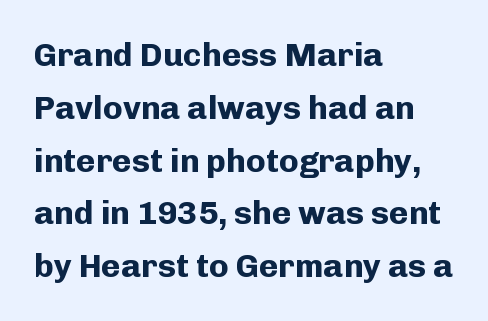
Q: Is the text bold? A: Yes.
Q: Is the text italic (slanted)? A: No, it is upright.
Q: Is the typeface a serif or a sans-serif typeface? A: Sans-serif.
Q: Is the text underlined? A: No.
Q: How is the paragraph aligned? A: Left-aligned.
Q: Is the spacing between letters normal or unusually wide? A: Normal.
Q: Is the spacing between lines tight, normal or loose? A: Normal.
Q: Width (condensed, normal, or wide)? A: Normal.
Q: Stroke contrast? A: Low.
Q: x-height? A: Medium.
Q: Monospaced? A: No.
